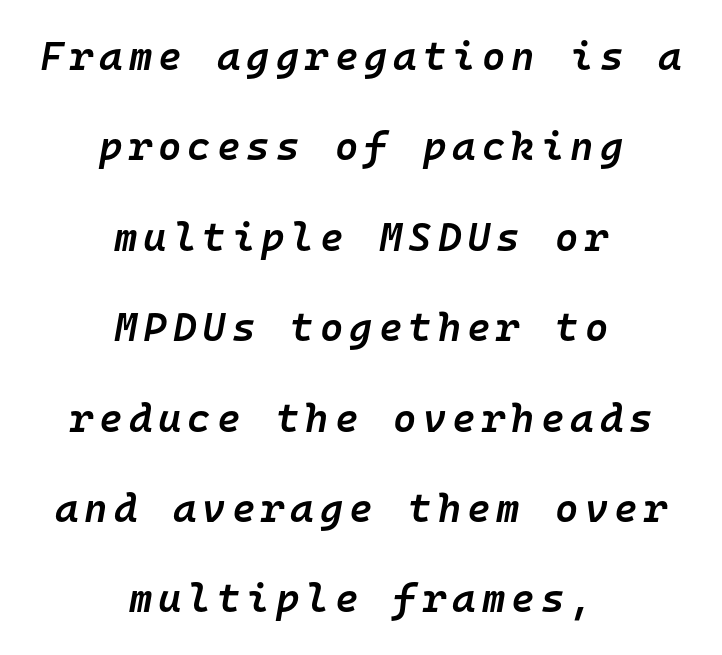
The image shows 40 px semibold type, italic (leaning right), monospaced; set centered, loose line spacing (2.26x), not underlined; low stroke contrast and a medium x-height.
